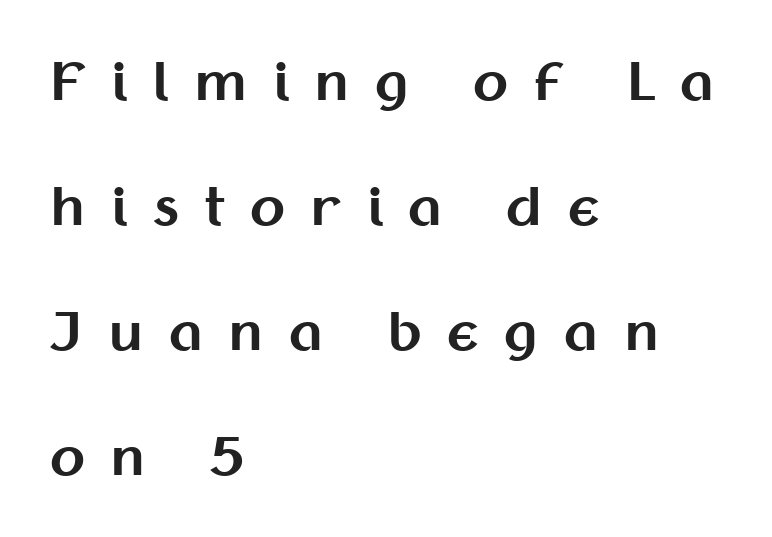
{"serif": "no", "italic": "no", "bold": "yes", "weight": "bold", "width": "normal", "stroke_contrast": "medium", "x_height": "medium", "monospaced": "no", "underline": "no", "align": "left", "line_spacing": "loose", "line_spacing_ratio": 2.45, "letter_spacing": "wide", "letter_spacing_em": 0.5, "glyph_px": 51}
